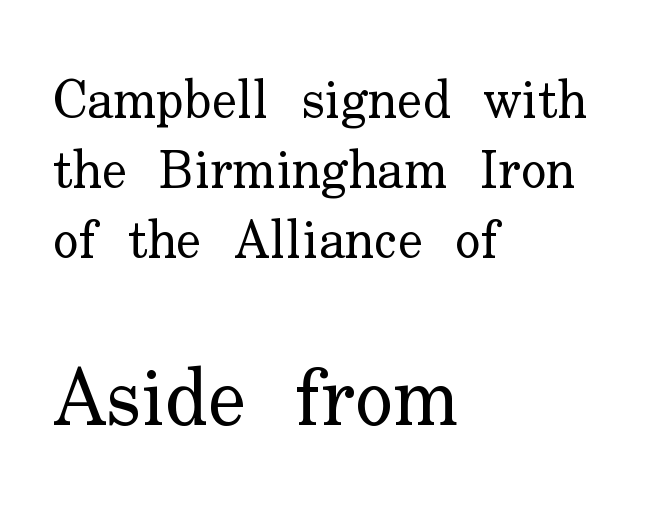
Weight: in the light-to-regular range. Check under the words: just untouched page. The line texture is even and compact thanks to regular tracking. Notice how the passage keeps a crisp vertical edge on the left only. The rendering uses natural spacing where letterforms have individual widths.
